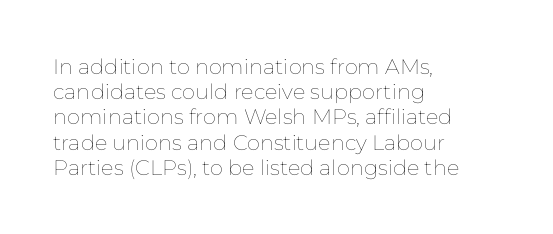
Q: Is the text bold? A: No.
Q: Is the text italic (slanted)? A: No, it is upright.
Q: Is the text underlined? A: No.
Q: How is the paragraph aligned? A: Left-aligned.
Q: Is the spacing between letters normal or unusually wide? A: Normal.
